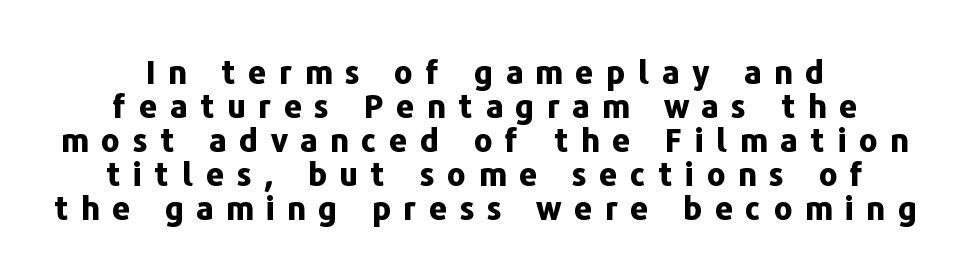
The image shows 32 px bold sans-serif type, upright; set tight line spacing (1.06x), unusually wide letter spacing (+0.39 em), not underlined; low stroke contrast and a medium x-height.
